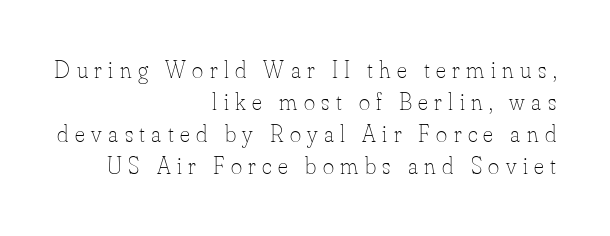
{"italic": "no", "bold": "no", "underline": "no", "align": "right", "line_spacing": "normal", "line_spacing_ratio": 1.34, "letter_spacing": "wide", "letter_spacing_em": 0.27, "glyph_px": 24}
